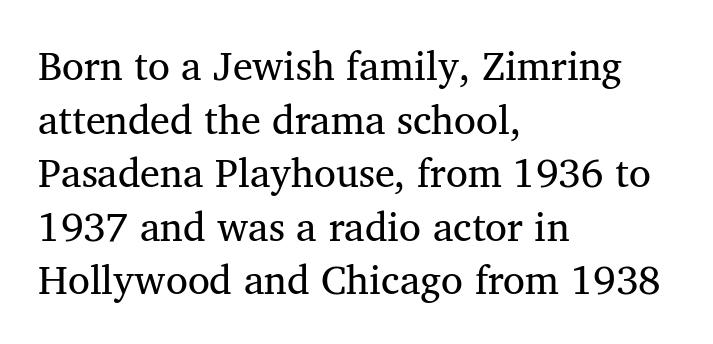
Between one letter and the next there's only the usual sliver of space. These lines stack with their left ends in a neat column. Just letters on the line, the space beneath them empty. Each letter keeps its own natural width here, so spacing adapts to shape.
